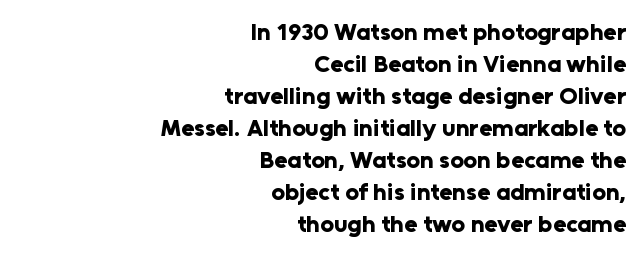
{"italic": "no", "bold": "yes", "underline": "no", "align": "right", "line_spacing": "normal", "line_spacing_ratio": 1.33, "letter_spacing": "normal", "letter_spacing_em": 0.0, "glyph_px": 24}
